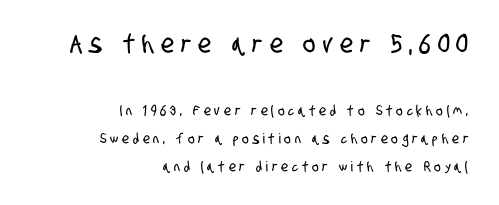
Q: Is the text underlined? A: No.
Q: How is the paragraph aligned? A: Right-aligned.
Q: Is the spacing between letters normal or unusually wide? A: Unusually wide.
Q: Is the spacing between lines tight, normal or loose? A: Loose.
Q: Which block of text is set in a larger size, the first (top) or the second (bottom)? A: The first (top) one.
